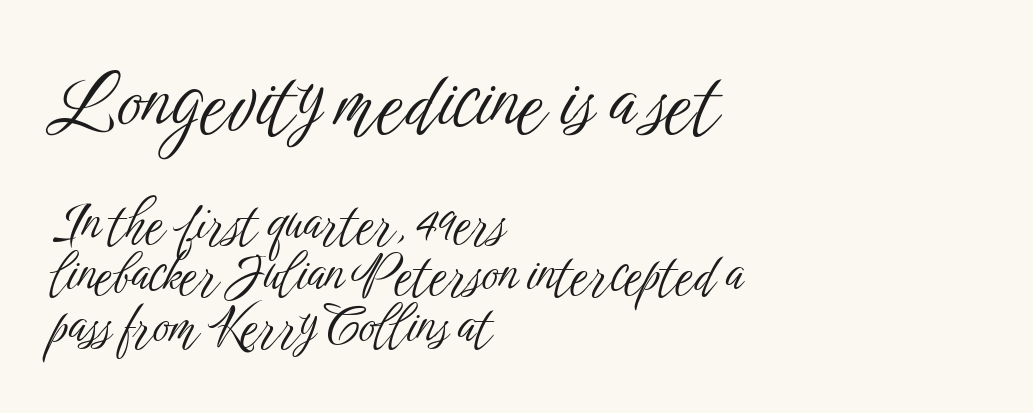
Character widths vary here, with narrow letters taking less room than wide ones. Standard letterfit; no display-style spreading of the glyphs. Leftover space on each line is placed entirely after the last word.
